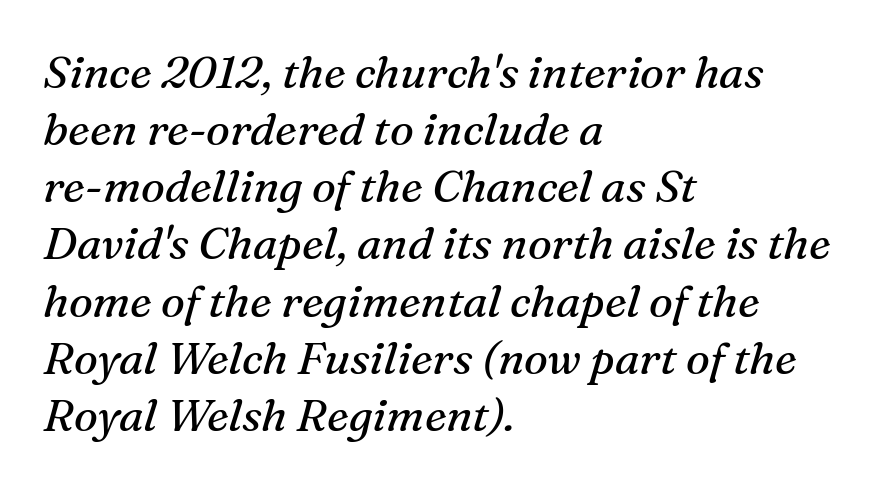
Honestly, there is no underline to notice here at all. These glyphs show unthickened strokes, regular width or finer. Tall strokes in this sample are angled rather than plumb. Look at the bottom of the vertical strokes: they flare into serifs here. Each letter keeps its own natural width here, so spacing adapts to shape. In CSS terms this would be text-align: left.
